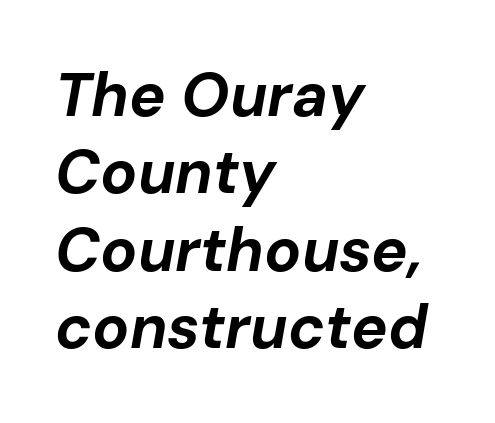
{"italic": "yes", "lean": "right", "slant_degrees": 10, "bold": "yes", "weight": "bold", "width": "normal", "stroke_contrast": "low", "x_height": "medium", "monospaced": "no", "underline": "no", "align": "left", "line_spacing": "normal", "line_spacing_ratio": 1.27, "letter_spacing": "normal", "letter_spacing_em": 0.0, "glyph_px": 61}
